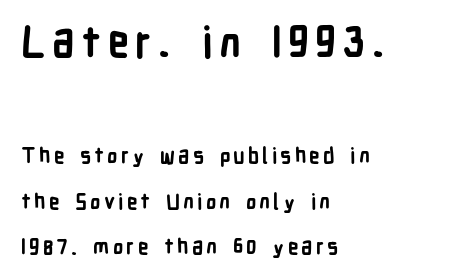
Q: Is the text bold? A: Yes.
Q: Is the text italic (slanted)? A: No, it is upright.
Q: Is the typeface a serif or a sans-serif typeface? A: Sans-serif.
Q: Is the text underlined? A: No.
Q: How is the paragraph aligned? A: Left-aligned.
Q: Is the spacing between lines tight, normal or loose? A: Loose.
Q: Which block of text is set in a larger size, the first (top) or the second (bottom)? A: The first (top) one.
Q: Width (condensed, normal, or wide)? A: Condensed.
Q: Stroke contrast? A: Low.
Q: x-height? A: Medium.
Q: Monospaced? A: No.
